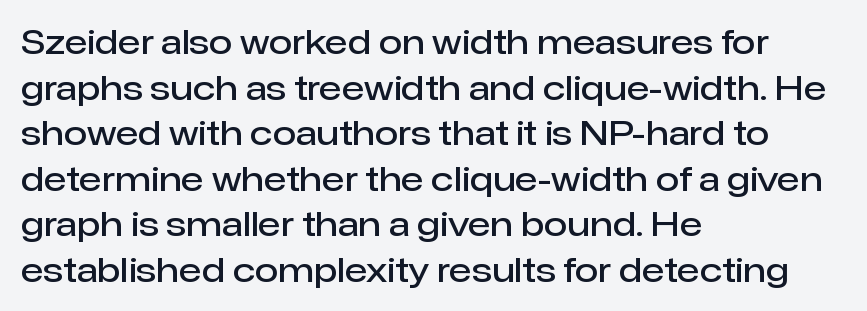
The image shows 34 px semibold sans-serif type, upright; set left-aligned, normal line spacing (1.34x), normal letter spacing, not underlined; low stroke contrast and a medium x-height.
